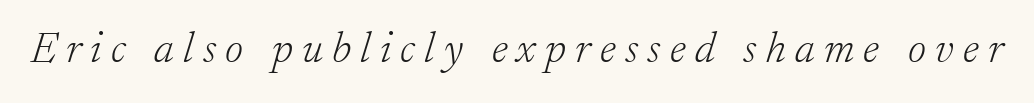
The image shows 44 px light serif type, italic (leaning right); set unusually wide letter spacing (+0.21 em), not underlined; low stroke contrast and a small x-height.
